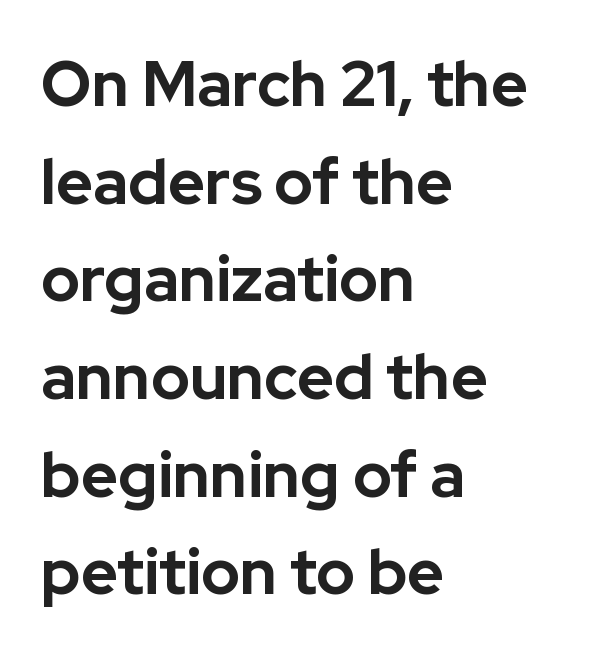
{"serif": "no", "italic": "no", "bold": "yes", "weight": "bold", "width": "normal", "stroke_contrast": "low", "x_height": "medium", "monospaced": "no", "underline": "no", "align": "left", "line_spacing": "normal", "line_spacing_ratio": 1.55, "letter_spacing": "normal", "letter_spacing_em": 0.0, "glyph_px": 63}
